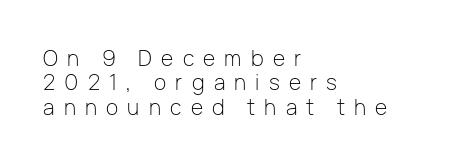
Q: Is the text bold? A: No.
Q: Is the text italic (slanted)? A: No, it is upright.
Q: Is the text underlined? A: No.
Q: How is the paragraph aligned? A: Left-aligned.
Q: Is the spacing between letters normal or unusually wide? A: Unusually wide.
